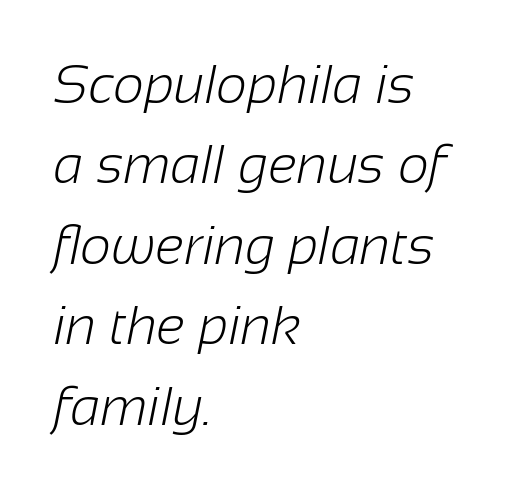
Decoration check: the copy has no underline. The setting favours the left margin, as ordinary paragraphs usually do. Do the characters align in a grid? No, the font is proportional. This sample uses plain, unmodified letter spacing. No feet cap the strokes, marking this as sans-serif type. Regarding leading, the lines here are spaced in the standard way.
